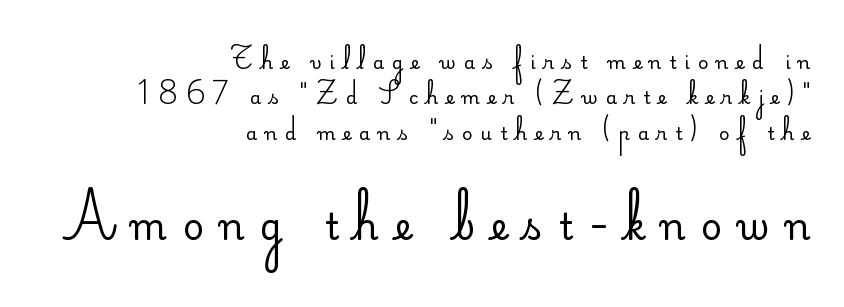
The image shows 36 px regular-weight sans-serif type, upright; set right-aligned, loose line spacing (1.96x), unusually wide letter spacing (+0.44 em), not underlined; the second (bottom) block is 2.0x larger; low stroke contrast and a small x-height.
